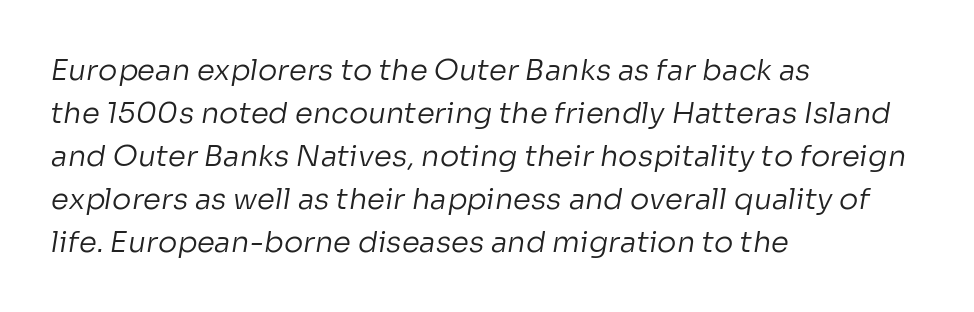
{"serif": "no", "bold": "no", "weight": "regular", "width": "normal", "stroke_contrast": "low", "x_height": "medium", "monospaced": "no", "underline": "no", "align": "left", "line_spacing": "normal", "line_spacing_ratio": 1.48, "letter_spacing": "normal", "letter_spacing_em": 0.0, "glyph_px": 29}
